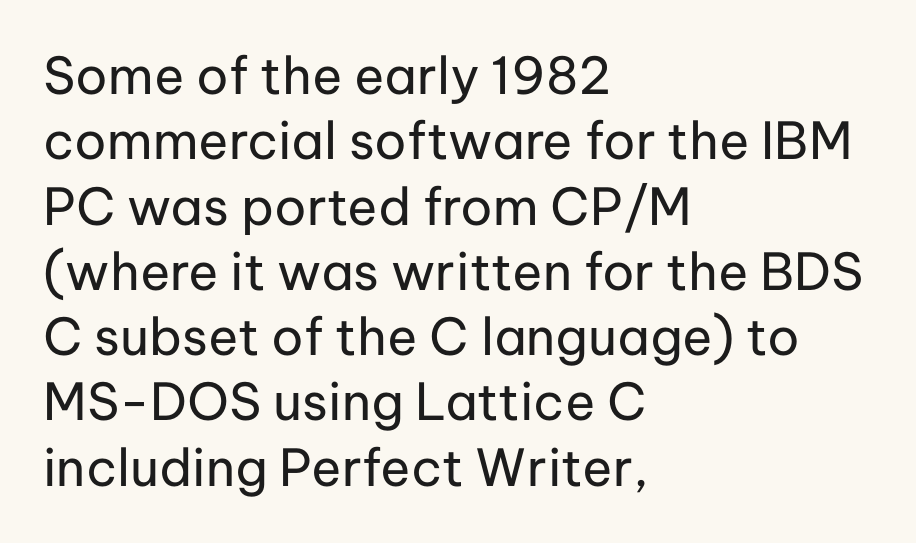
Q: Is the text bold? A: No.
Q: Is the text italic (slanted)? A: No, it is upright.
Q: Is the typeface a serif or a sans-serif typeface? A: Sans-serif.
Q: Is the text underlined? A: No.
Q: How is the paragraph aligned? A: Left-aligned.
Q: Is the spacing between letters normal or unusually wide? A: Normal.
Q: Is the spacing between lines tight, normal or loose? A: Normal.
Q: Width (condensed, normal, or wide)? A: Normal.
Q: Stroke contrast? A: Low.
Q: x-height? A: Medium.
Q: Monospaced? A: No.
